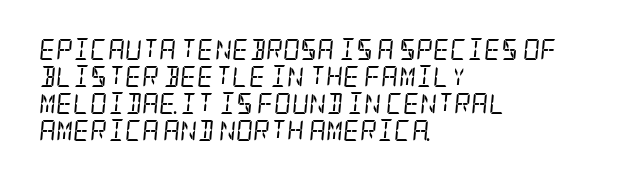
The image shows 21 px text type, italic (leaning right); set left-aligned, normal line spacing (1.29x), normal letter spacing, not underlined.
